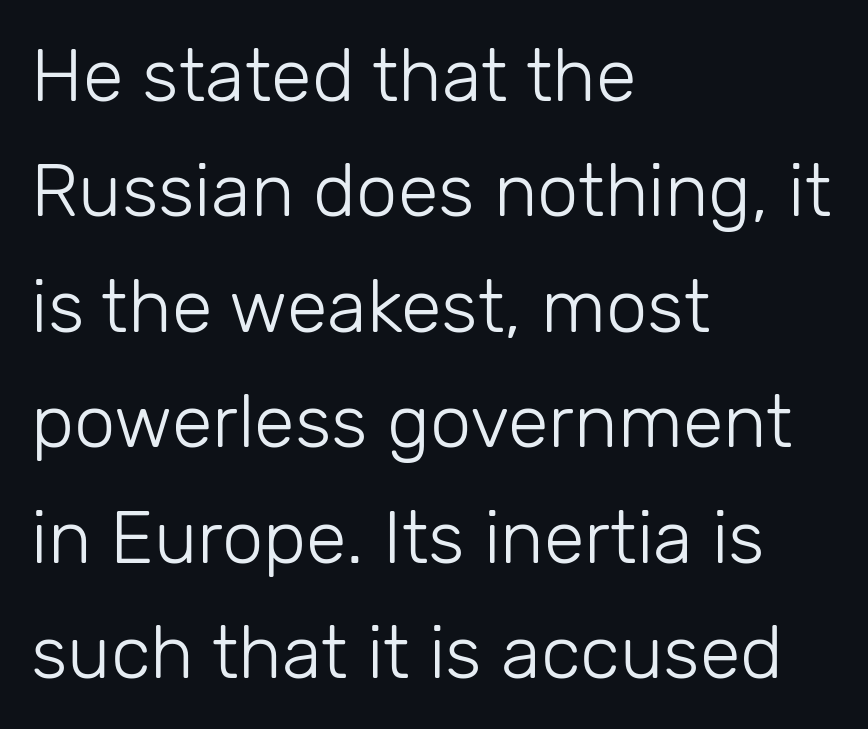
The image shows 74 px light sans-serif type, upright; set left-aligned, normal line spacing (1.56x), normal letter spacing, not underlined; low stroke contrast and a medium x-height.
